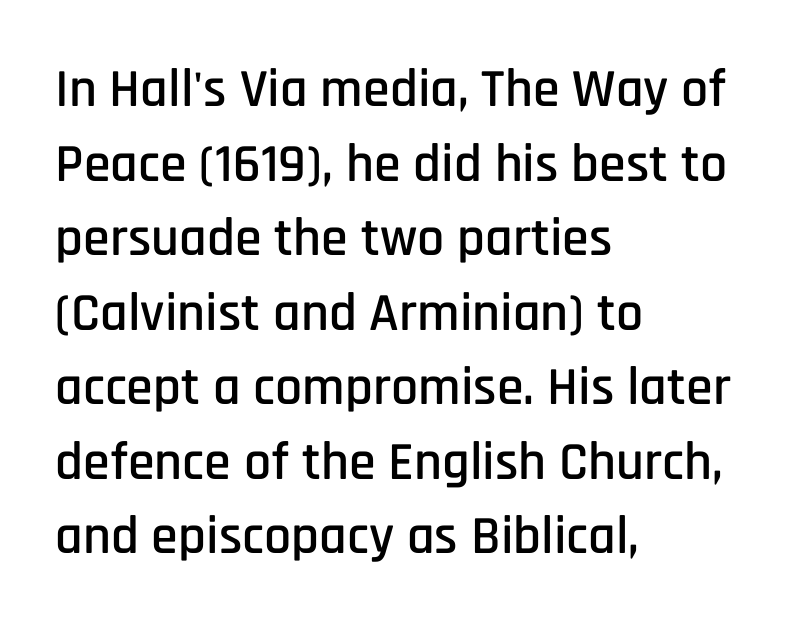
{"serif": "no", "italic": "no", "width": "condensed", "stroke_contrast": "low", "x_height": "large", "monospaced": "no", "underline": "no", "align": "left", "line_spacing": "normal", "line_spacing_ratio": 1.38, "letter_spacing": "normal", "letter_spacing_em": 0.0, "glyph_px": 54}
